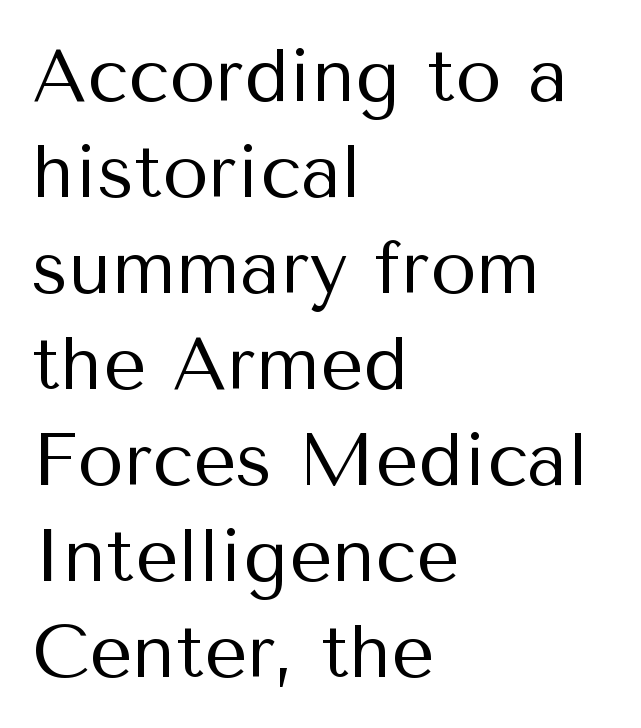
The image shows 75 px regular-weight sans-serif type, upright; set left-aligned, normal line spacing (1.28x), normal letter spacing, not underlined; medium stroke contrast and a medium x-height.
